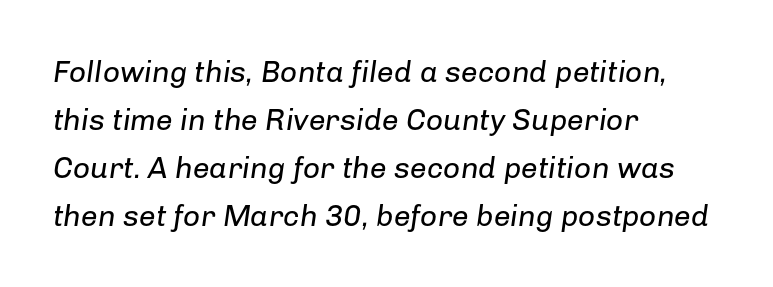
{"italic": "yes", "lean": "right", "slant_degrees": 8, "bold": "no", "weight": "regular", "width": "normal", "stroke_contrast": "low", "x_height": "medium", "monospaced": "no", "underline": "no", "align": "left", "line_spacing": "normal", "line_spacing_ratio": 1.6, "letter_spacing": "normal", "letter_spacing_em": 0.0, "glyph_px": 30}
